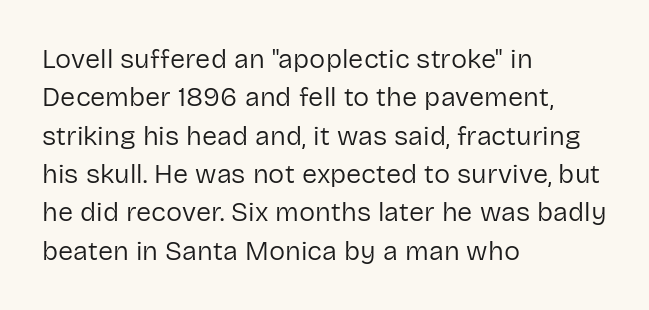
Q: Is the text bold? A: No.
Q: Is the text italic (slanted)? A: No, it is upright.
Q: Is the text underlined? A: No.
Q: How is the paragraph aligned? A: Left-aligned.
Q: Is the spacing between letters normal or unusually wide? A: Normal.
Q: Is the spacing between lines tight, normal or loose? A: Normal.
